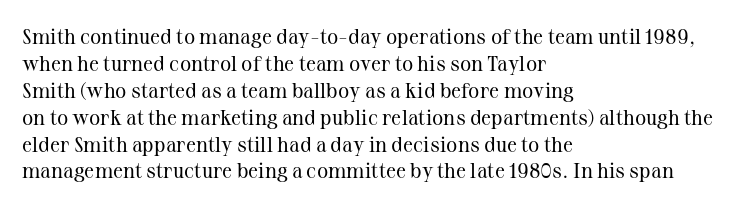
The image shows 21 px text type, upright; set left-aligned, normal line spacing (1.28x), normal letter spacing, not underlined.
